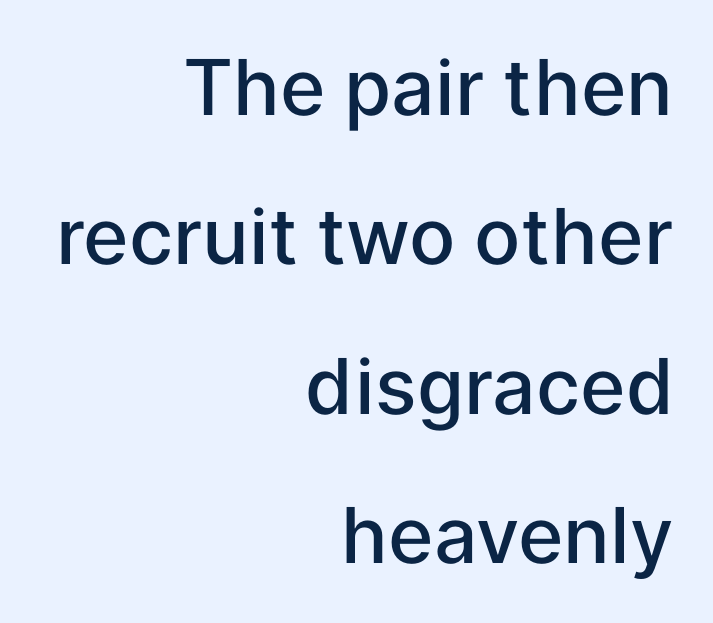
The area under the type is left untouched. Character widths vary here, with narrow letters taking less room than wide ones. This is the in-between weight designers call semibold or demi. Serifs: no, the terminals of the letterforms are clean.
